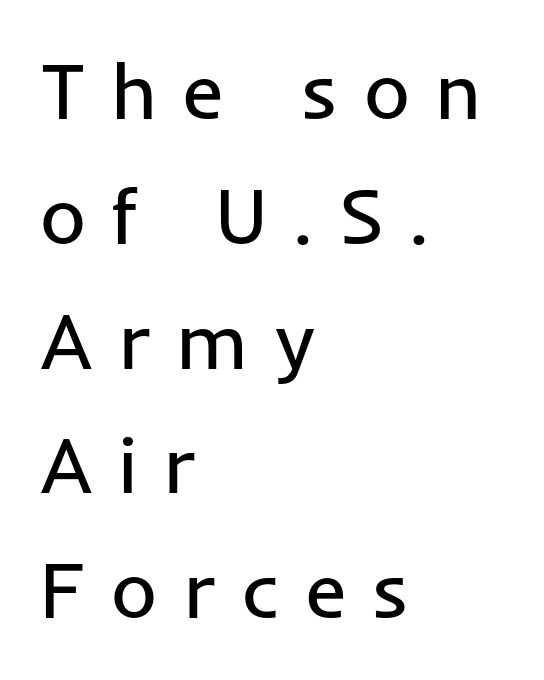
Serif or sans? Sans — the stroke terminals are bare. Horizontal bands of white between lines are of average thickness. Every character sits straight up, as roman type does. The letters advance in unequal steps, a hallmark of proportional type. Each line starts at the same left margin while the right side varies.
